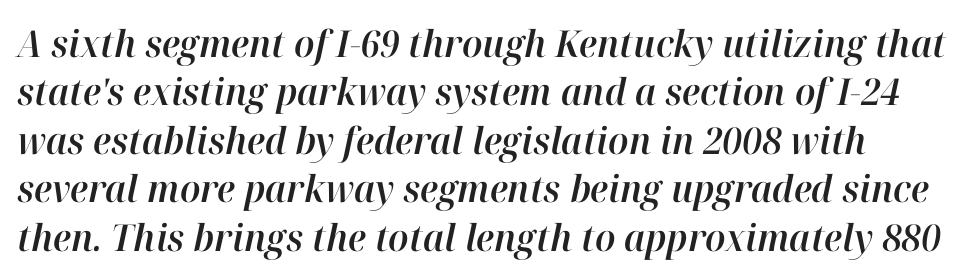
{"italic": "yes", "lean": "right", "slant_degrees": 12, "width": "normal", "stroke_contrast": "high", "x_height": "medium", "monospaced": "no", "underline": "no", "line_spacing": "normal", "line_spacing_ratio": 1.31, "letter_spacing": "normal", "letter_spacing_em": 0.0, "glyph_px": 37}
